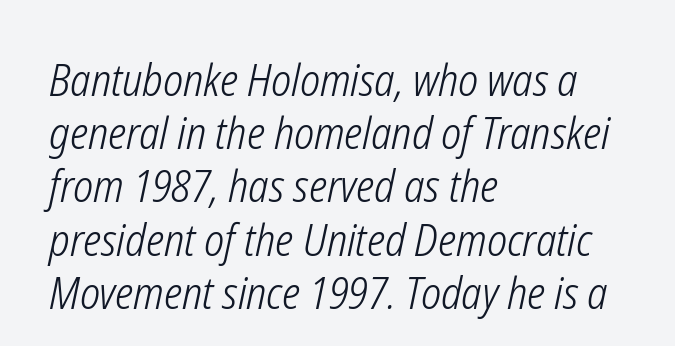
The image shows 44 px light, condensed type, italic (leaning right); set left-aligned, line spacing 1.21x, normal letter spacing, not underlined; low stroke contrast and a medium x-height.
